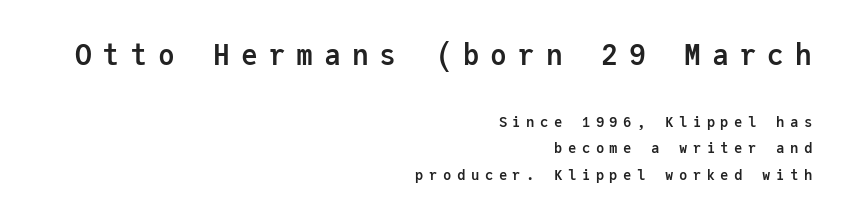
The image shows 28 px semibold sans-serif type, upright, monospaced; set right-aligned, line spacing 1.88x, unusually wide letter spacing (+0.39 em), not underlined; the first (top) block is 2.0x larger; low stroke contrast and a medium x-height.
